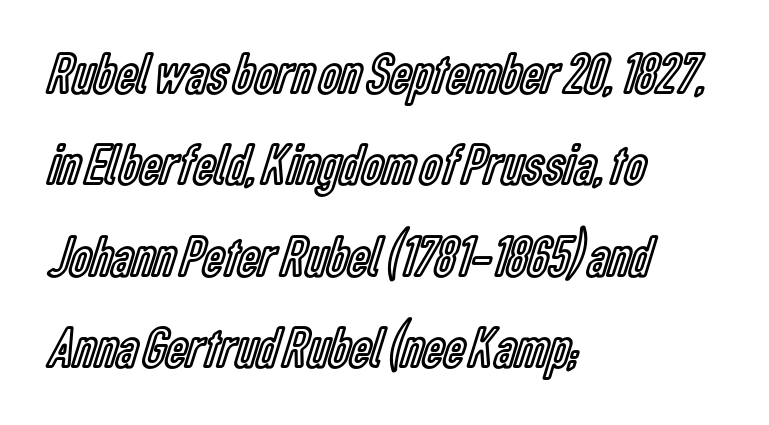
Q: Is the text italic (slanted)? A: Yes.
Q: Is the text underlined? A: No.
Q: How is the paragraph aligned? A: Left-aligned.
Q: Is the spacing between letters normal or unusually wide? A: Normal.
Q: Is the spacing between lines tight, normal or loose? A: Normal.
Q: Width (condensed, normal, or wide)? A: Condensed.
Q: x-height? A: Medium.
Q: Monospaced? A: No.
